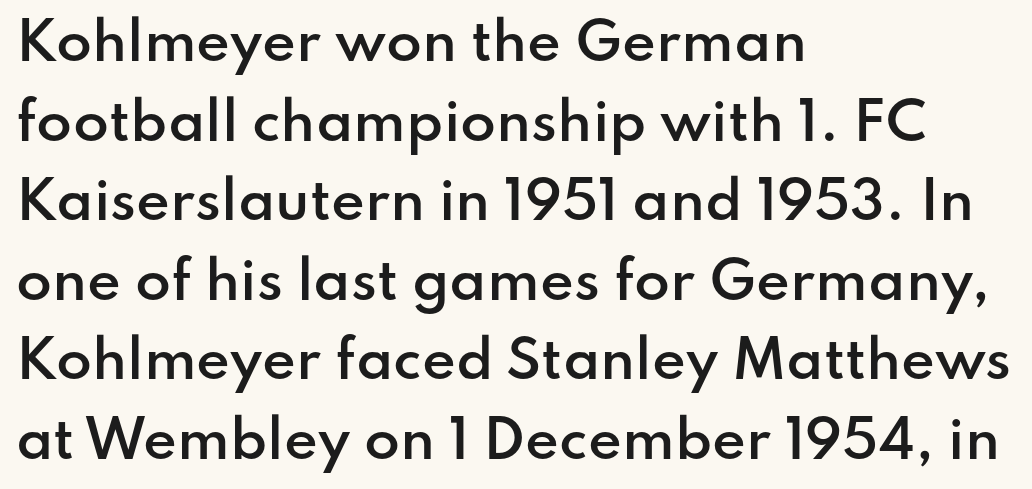
The image shows 52 px semibold sans-serif type, upright; set left-aligned, normal line spacing (1.53x), normal letter spacing, not underlined; low stroke contrast and a small x-height.
